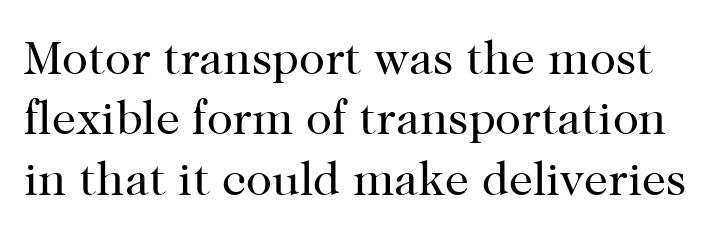
{"serif": "yes", "italic": "no", "bold": "no", "weight": "regular", "width": "normal", "stroke_contrast": "high", "x_height": "medium", "monospaced": "no", "underline": "no", "line_spacing": "normal", "line_spacing_ratio": 1.26, "letter_spacing": "normal", "letter_spacing_em": 0.0, "glyph_px": 48}
